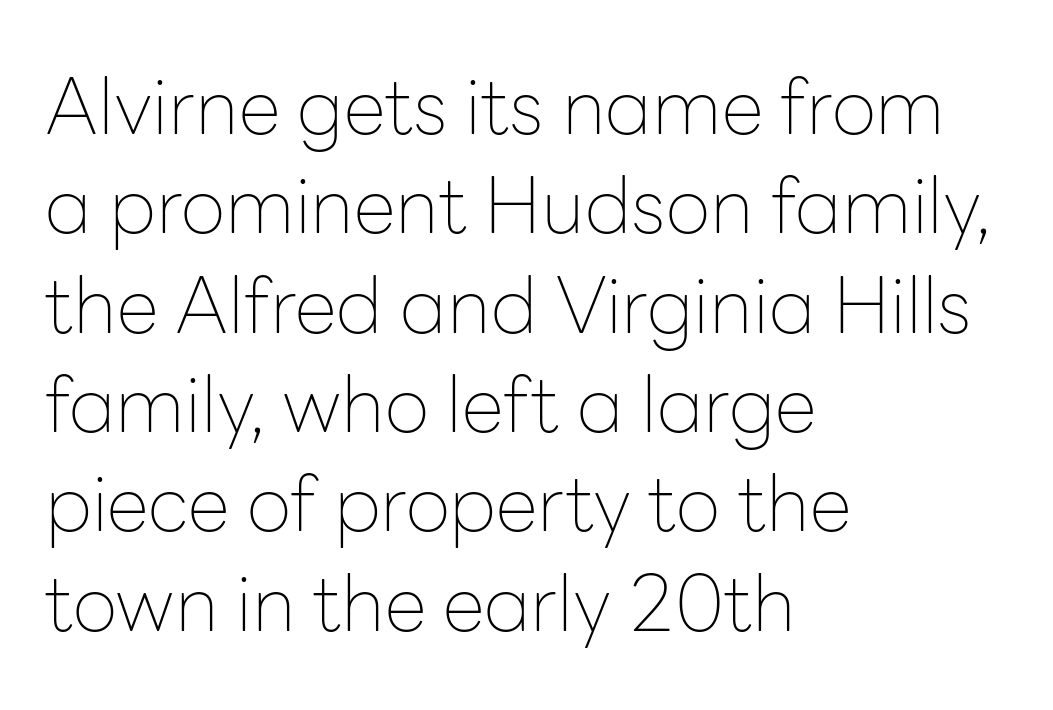
Q: Is the text bold? A: No.
Q: Is the text italic (slanted)? A: No, it is upright.
Q: Is the typeface a serif or a sans-serif typeface? A: Sans-serif.
Q: Is the text underlined? A: No.
Q: How is the paragraph aligned? A: Left-aligned.
Q: Is the spacing between letters normal or unusually wide? A: Normal.
Q: Is the spacing between lines tight, normal or loose? A: Normal.
Q: Width (condensed, normal, or wide)? A: Normal.
Q: Stroke contrast? A: Low.
Q: x-height? A: Medium.
Q: Monospaced? A: No.
